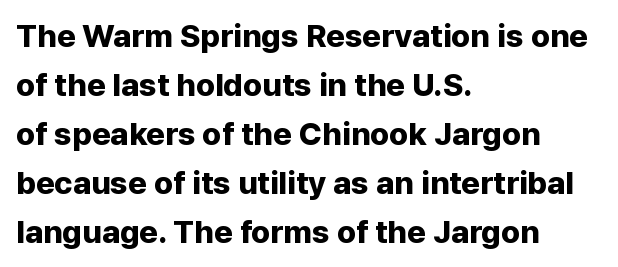
The image shows 32 px bold sans-serif type, upright; set left-aligned, normal line spacing (1.53x), normal letter spacing, not underlined; low stroke contrast and a medium x-height.
